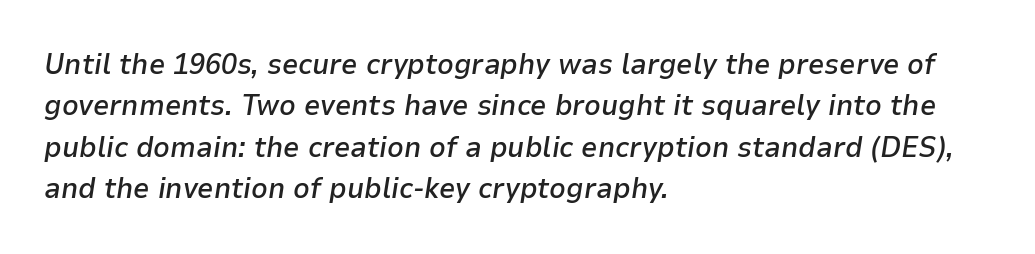
{"italic": "yes", "lean": "right", "slant_degrees": 9, "bold": "semi", "weight": "semibold", "width": "normal", "stroke_contrast": "low", "x_height": "medium", "monospaced": "no", "underline": "no", "align": "left", "line_spacing": "normal", "line_spacing_ratio": 1.43, "letter_spacing": "normal", "letter_spacing_em": 0.0, "glyph_px": 29}
